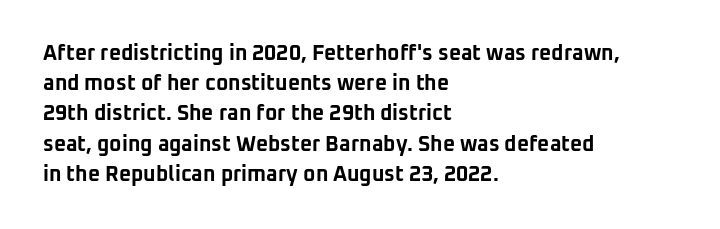
{"italic": "no", "bold": "yes", "underline": "no", "align": "left", "line_spacing": "normal", "line_spacing_ratio": 1.44, "letter_spacing": "normal", "letter_spacing_em": 0.0, "glyph_px": 21}
